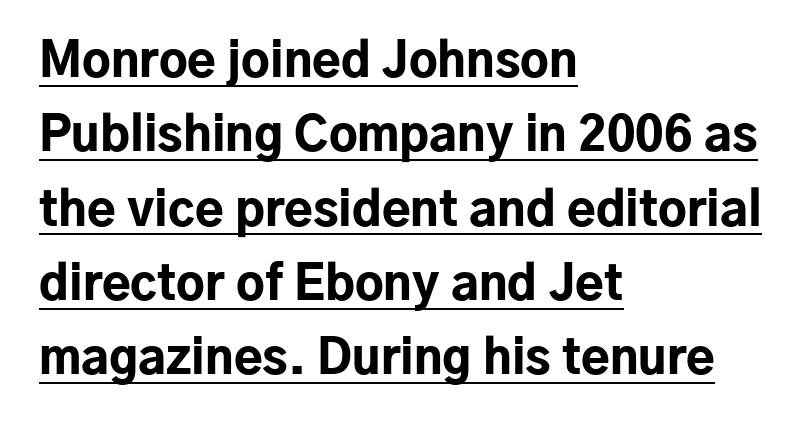
There is no visible air inserted between adjacent glyphs. Weight check: bold — yes, fully. Each letter keeps its own natural width here, so spacing adapts to shape. The lettering holds an erect, upright posture throughout. Serif or sans? Sans — the stroke terminals are bare. The specimen includes a rule beneath the text block's lines.
